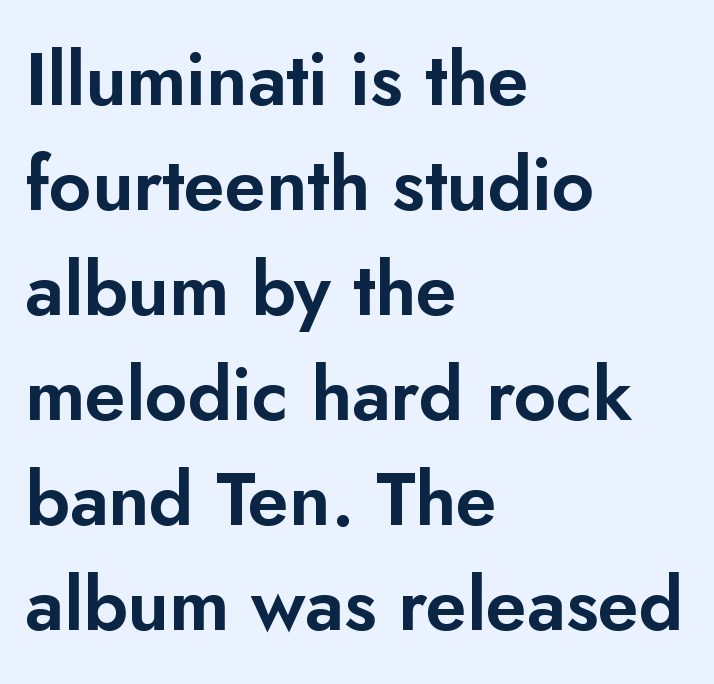
The string is rendered with underlining switched off. Every stem runs plumb, perpendicular to the baseline. Regarding leading, the lines here are spaced in the standard way. Leftover space on each line is placed entirely after the last word. Observe the ordinary spacing: letters are neighbours, not strangers. I'd call this a sans setting — the letters go barefoot.
